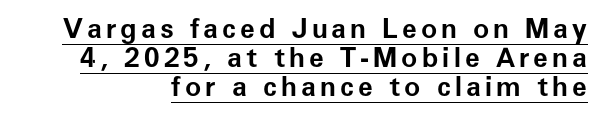
The image shows 27 px bold type, upright; set right-aligned, tight line spacing (1.07x), underlined.
